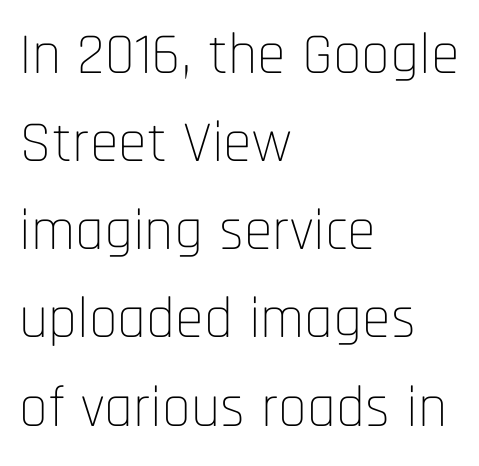
{"serif": "no", "italic": "no", "bold": "no", "weight": "thin", "width": "condensed", "stroke_contrast": "low", "x_height": "large", "monospaced": "no", "underline": "no", "align": "left", "line_spacing": "normal", "line_spacing_ratio": 1.52, "letter_spacing": "normal", "letter_spacing_em": 0.0, "glyph_px": 58}
